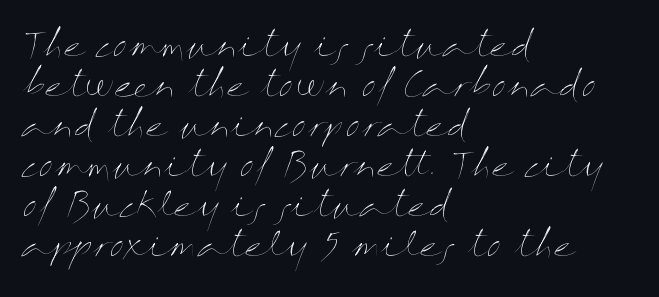
Caption: face not bold, strokes unweighted. Do the characters align in a grid? No, the font is proportional. The horizontal fit of the characters is conventional and even.
